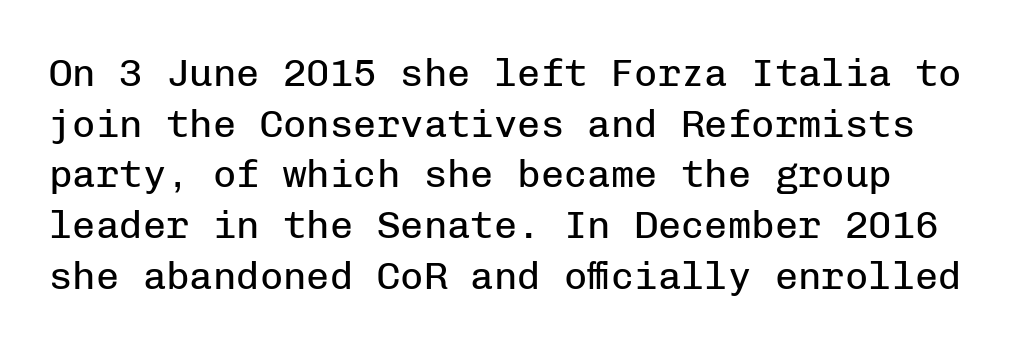
The image shows 39 px regular-weight sans-serif type, upright, monospaced; set normal line spacing (1.3x), normal letter spacing, not underlined; low stroke contrast and a medium x-height.
